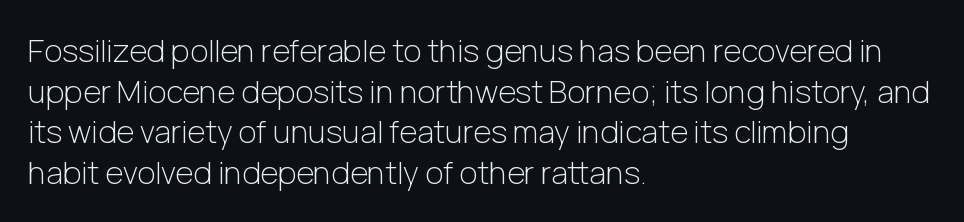
Q: Is the text bold? A: No.
Q: Is the text italic (slanted)? A: No, it is upright.
Q: Is the typeface a serif or a sans-serif typeface? A: Sans-serif.
Q: Is the text underlined? A: No.
Q: How is the paragraph aligned? A: Left-aligned.
Q: Is the spacing between letters normal or unusually wide? A: Normal.
Q: Is the spacing between lines tight, normal or loose? A: Normal.
Q: Width (condensed, normal, or wide)? A: Normal.
Q: Stroke contrast? A: Low.
Q: x-height? A: Medium.
Q: Monospaced? A: No.
